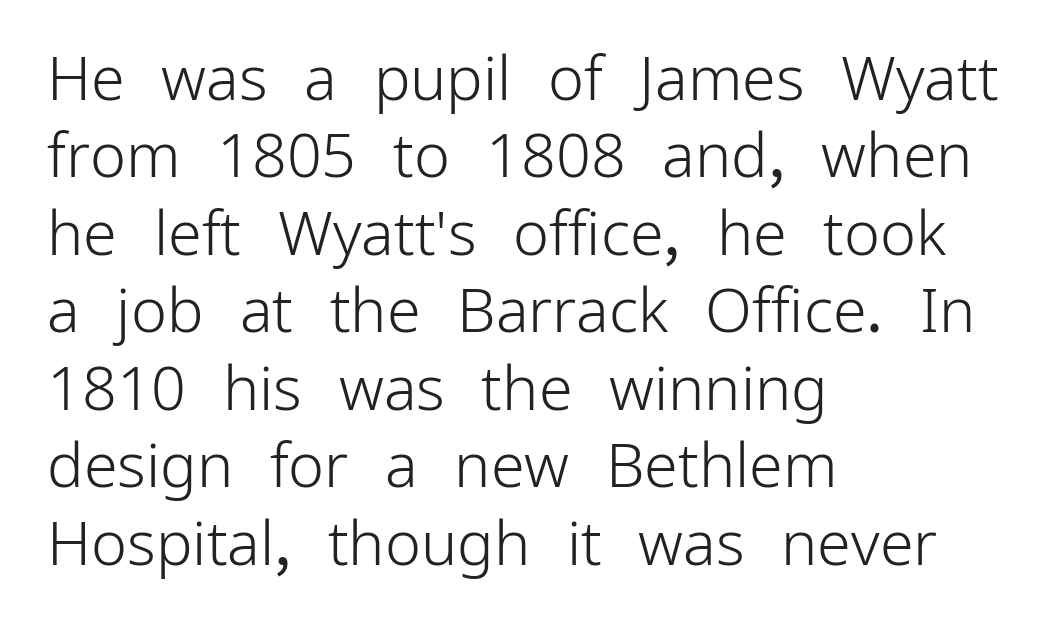
The image shows 61 px light sans-serif type, upright; set left-aligned, normal line spacing (1.27x), normal letter spacing, not underlined; low stroke contrast and a medium x-height.
